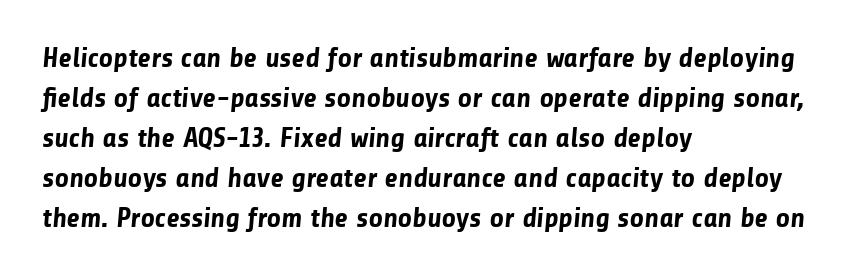
The image shows 28 px bold sans-serif type; set left-aligned, normal line spacing (1.43x), normal letter spacing, not underlined; low stroke contrast and a medium x-height.
